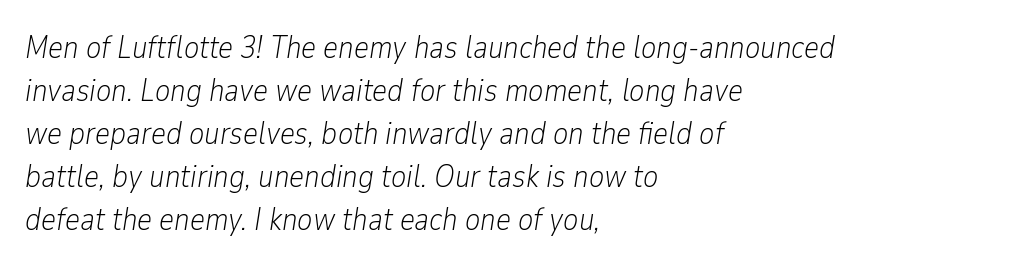
{"italic": "yes", "lean": "right", "slant_degrees": 9, "bold": "no", "weight": "light", "width": "condensed", "stroke_contrast": "low", "x_height": "medium", "monospaced": "no", "underline": "no", "align": "left", "line_spacing": "normal", "line_spacing_ratio": 1.34, "letter_spacing": "normal", "letter_spacing_em": 0.0, "glyph_px": 32}
